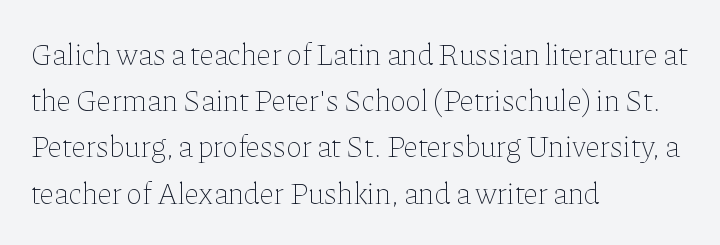
Q: Is the text bold? A: No.
Q: Is the text italic (slanted)? A: No, it is upright.
Q: Is the text underlined? A: No.
Q: How is the paragraph aligned? A: Left-aligned.
Q: Is the spacing between letters normal or unusually wide? A: Normal.
Q: Is the spacing between lines tight, normal or loose? A: Normal.
Q: Width (condensed, normal, or wide)? A: Normal.
Q: Stroke contrast? A: Low.
Q: x-height? A: Medium.
Q: Monospaced? A: No.
